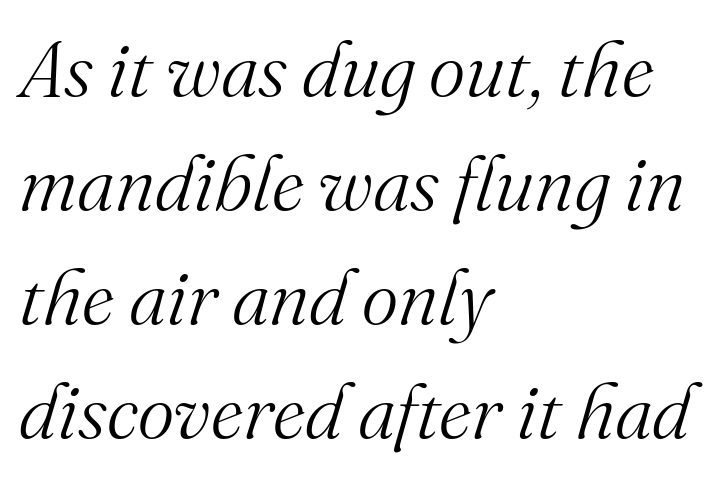
Reading down the block, your eye returns to a fixed left position each line. Underline: absent. There's an unmistakable incline to the writing here. The face used here is seriffed, in the tradition of book romans.
